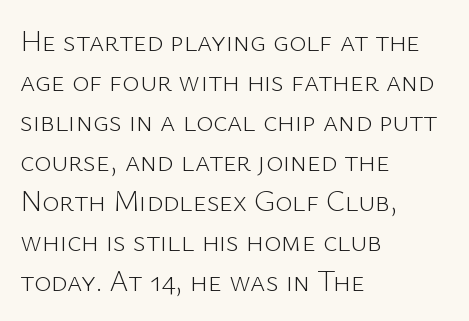
Q: Is the text bold? A: No.
Q: Is the text italic (slanted)? A: No, it is upright.
Q: Is the typeface a serif or a sans-serif typeface? A: Sans-serif.
Q: Is the text underlined? A: No.
Q: How is the paragraph aligned? A: Left-aligned.
Q: Is the spacing between letters normal or unusually wide? A: Normal.
Q: Is the spacing between lines tight, normal or loose? A: Normal.
Q: Width (condensed, normal, or wide)? A: Normal.
Q: Stroke contrast? A: Low.
Q: x-height? A: Medium.
Q: Monospaced? A: No.
